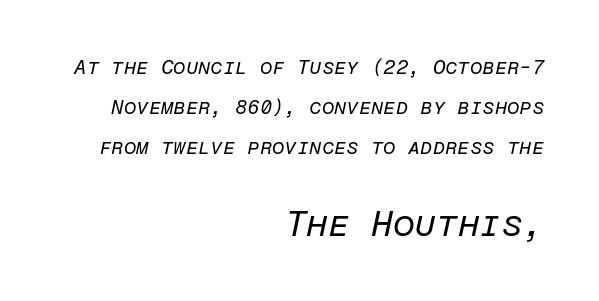
Monospaced: the letters line up in strict vertical columns. A flush-right, rag-left setting is used for this passage. Nothing heavy about these letters — not bold at all. The text carries the slant typical of an italic or oblique font. Bare-footed words on every line. Honestly, the rows look like they've been pulled way apart.
